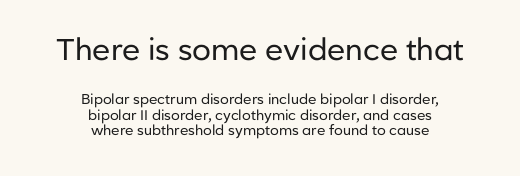
How are the letters spaced? Ordinarily, with no added tracking. The rag falls on both sides of this text block equally. Designer's note — italics off, roman on. The passage shown is typed in a proportional face where columns would drift. The strip under each line holds only bare page.
